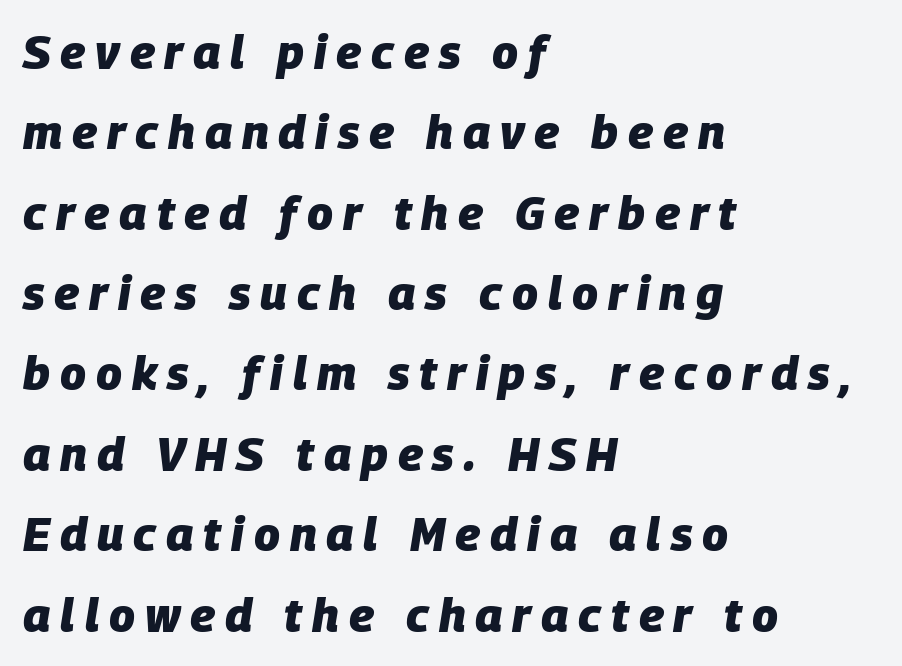
Plain, unruled lines of type. Does the weight exceed regular? Yes, all the way to bold. These lines were composed using italics. Here the glyphs are tracked loosely, breaking word shapes into spaced letters.
